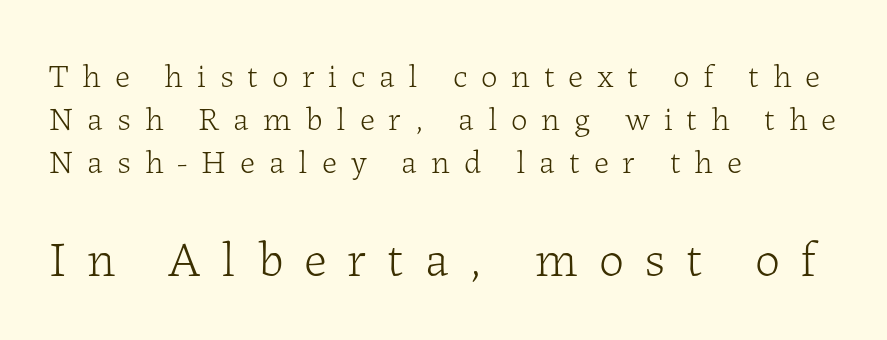
{"serif": "yes", "italic": "no", "bold": "no", "weight": "light", "width": "normal", "stroke_contrast": "low", "x_height": "medium", "monospaced": "no", "underline": "no", "align": "left", "line_spacing": "normal", "line_spacing_ratio": 1.3, "letter_spacing": "wide", "letter_spacing_em": 0.42, "larger_block": "second", "size_ratio": 1.52, "glyph_px": 50}
